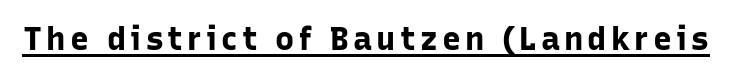
Q: Is the text bold? A: Yes.
Q: Is the text italic (slanted)? A: No, it is upright.
Q: Is the typeface a serif or a sans-serif typeface? A: Sans-serif.
Q: Is the text underlined? A: Yes.
Q: Width (condensed, normal, or wide)? A: Normal.
Q: Stroke contrast? A: Low.
Q: x-height? A: Medium.
Q: Monospaced? A: No.
